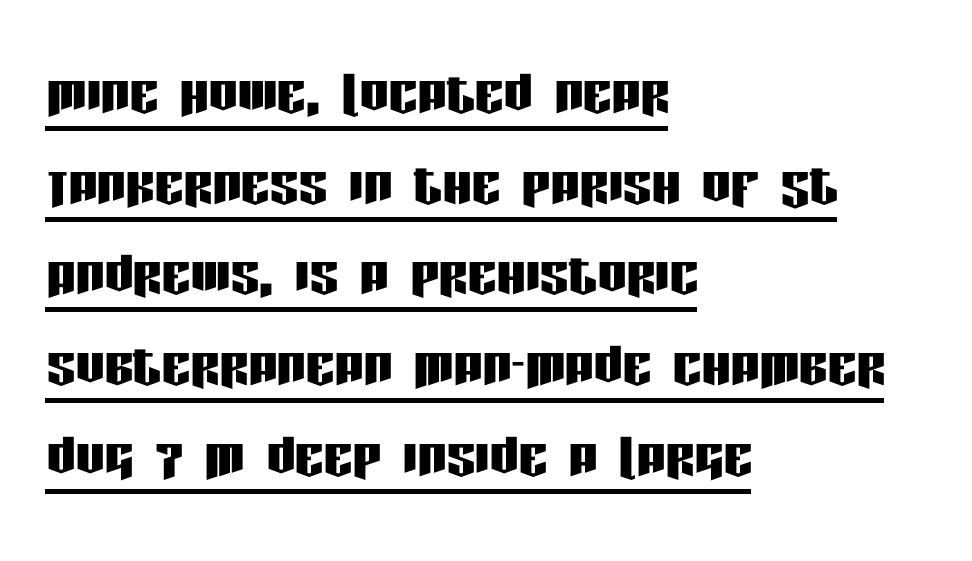
Q: Is the text italic (slanted)? A: No, it is upright.
Q: Is the typeface a serif or a sans-serif typeface? A: Sans-serif.
Q: Is the text underlined? A: Yes.
Q: How is the paragraph aligned? A: Left-aligned.
Q: Is the spacing between letters normal or unusually wide? A: Normal.
Q: Is the spacing between lines tight, normal or loose? A: Normal.
Q: Width (condensed, normal, or wide)? A: Condensed.
Q: Stroke contrast? A: Low.
Q: x-height? A: Large.
Q: Monospaced? A: No.
